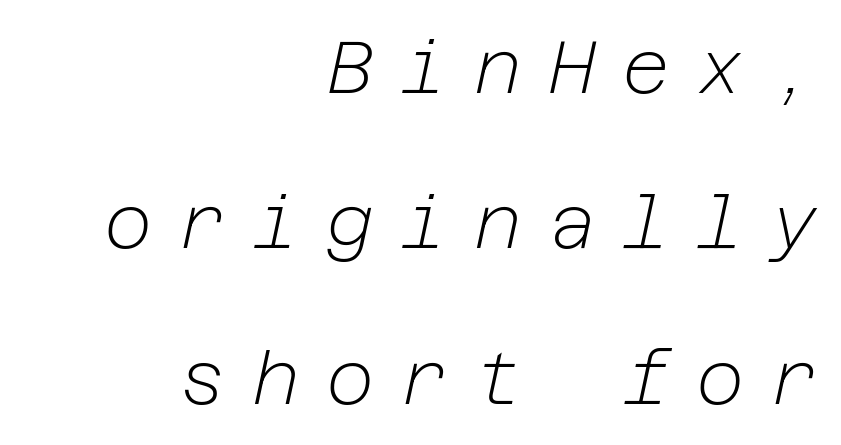
{"italic": "yes", "lean": "right", "slant_degrees": 12, "bold": "no", "weight": "light", "width": "normal", "stroke_contrast": "low", "x_height": "medium", "underline": "no", "align": "right", "line_spacing": "loose", "line_spacing_ratio": 2.1, "letter_spacing": "wide", "letter_spacing_em": 0.35, "glyph_px": 74}
